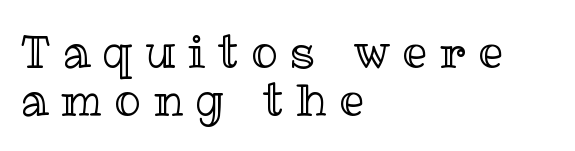
Q: Is the text italic (slanted)? A: No, it is upright.
Q: Is the text underlined? A: No.
Q: How is the paragraph aligned? A: Left-aligned.
Q: Is the spacing between letters normal or unusually wide? A: Unusually wide.
Q: Is the spacing between lines tight, normal or loose? A: Tight.
Q: Width (condensed, normal, or wide)? A: Normal.
Q: x-height? A: Medium.
Q: Monospaced? A: No.
